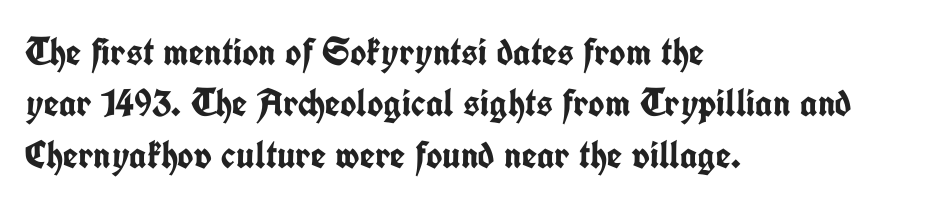
{"serif": "no", "italic": "no", "bold": "yes", "weight": "semibold", "width": "condensed", "stroke_contrast": "low", "x_height": "medium", "monospaced": "no", "underline": "no", "align": "left", "line_spacing": "normal", "line_spacing_ratio": 1.32, "letter_spacing": "normal", "letter_spacing_em": 0.0, "glyph_px": 39}
